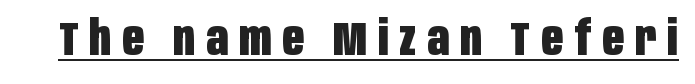
A typesetter would label this face a sans. Style check: upright. Note the varied advance widths — an 'i' is clearly narrower than an 'm'. Compared with typical body copy, the letter spacing here is much looser.
